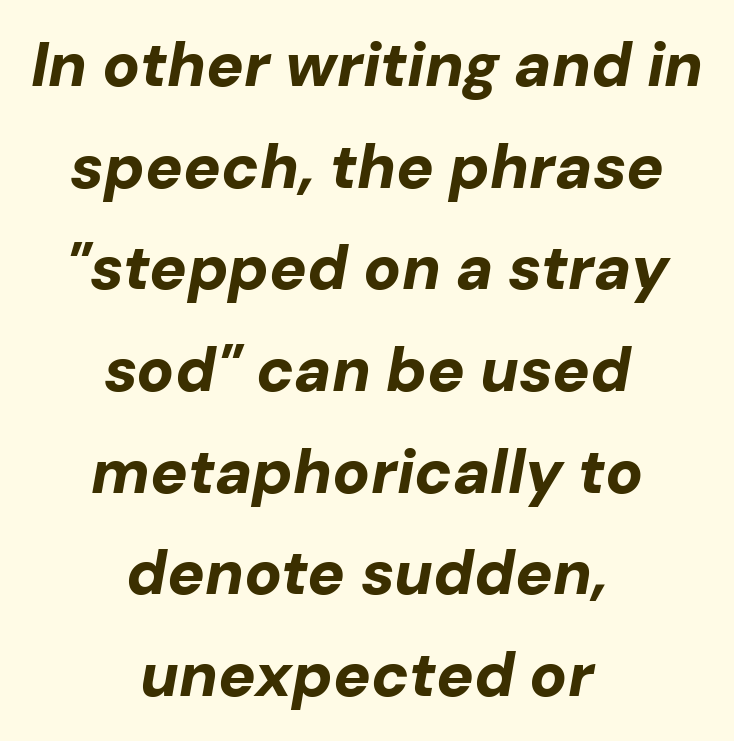
{"italic": "yes", "lean": "right", "slant_degrees": 10, "bold": "yes", "weight": "bold", "width": "normal", "stroke_contrast": "low", "x_height": "medium", "monospaced": "no", "underline": "no", "align": "center", "line_spacing": "normal", "line_spacing_ratio": 1.64, "letter_spacing": "normal", "letter_spacing_em": 0.0, "glyph_px": 62}
